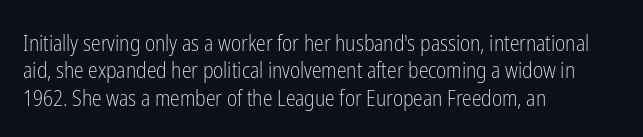
The image shows 22 px text type, upright; set left-aligned, normal line spacing (1.25x), normal letter spacing, not underlined.
